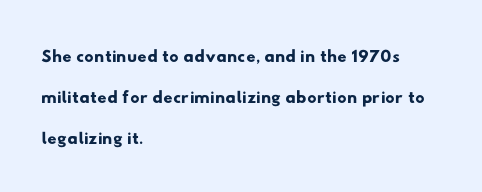
The line-height multiplier appears to be the usual default. Where is the straight margin? On the left. The specimen omits any rule beneath the text block's lines. Inter-character spacing is left at the font's built-in metrics.
